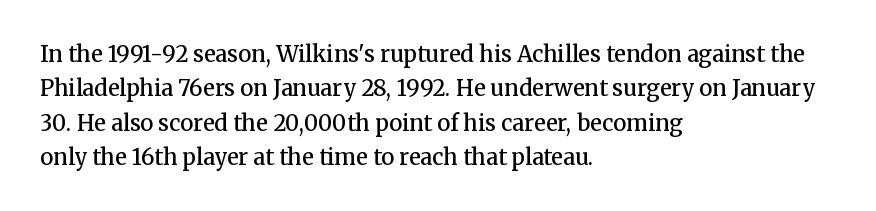
Q: Is the text bold? A: Semi-bold.
Q: Is the text italic (slanted)? A: No, it is upright.
Q: Is the text underlined? A: No.
Q: How is the paragraph aligned? A: Left-aligned.
Q: Is the spacing between letters normal or unusually wide? A: Normal.
Q: Is the spacing between lines tight, normal or loose? A: Normal.
